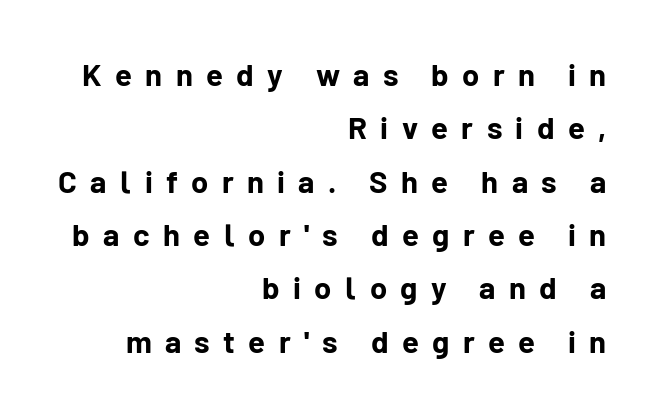
{"serif": "no", "italic": "no", "bold": "yes", "weight": "bold", "width": "normal", "stroke_contrast": "low", "x_height": "medium", "monospaced": "no", "underline": "no", "align": "right", "line_spacing_ratio": 1.72, "letter_spacing": "wide", "letter_spacing_em": 0.43, "glyph_px": 31}
